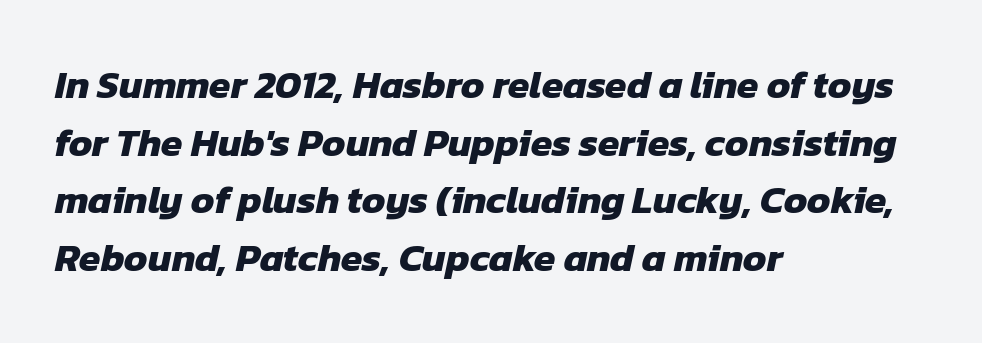
Q: Is the text bold? A: Yes.
Q: Is the typeface a serif or a sans-serif typeface? A: Sans-serif.
Q: Is the text underlined? A: No.
Q: How is the paragraph aligned? A: Left-aligned.
Q: Is the spacing between letters normal or unusually wide? A: Normal.
Q: Is the spacing between lines tight, normal or loose? A: Normal.
Q: Width (condensed, normal, or wide)? A: Normal.
Q: Stroke contrast? A: Low.
Q: x-height? A: Medium.
Q: Monospaced? A: No.
